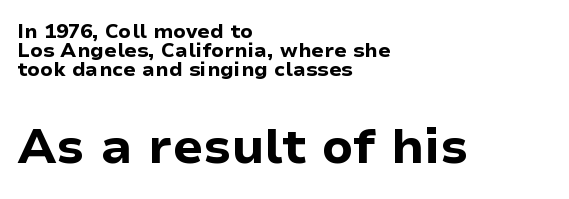
{"serif": "no", "italic": "no", "bold": "yes", "weight": "bold", "width": "normal", "stroke_contrast": "low", "x_height": "medium", "monospaced": "no", "underline": "no", "align": "left", "line_spacing": "tight", "line_spacing_ratio": 0.95, "letter_spacing": "normal", "letter_spacing_em": 0.0, "larger_block": "second", "size_ratio": 2.45, "glyph_px": 49}
